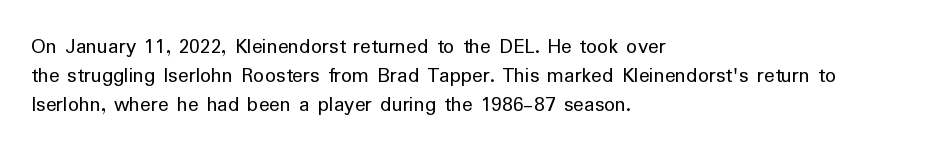
No extra ink here — the face is not bold. The ragged edge is on the right, which tells us the setting is flush left. Decoration check: the copy has no underline. Between one letter and the next there's only the usual sliver of space. No italicization has been applied; the sample stays upright. Successive baselines arrive at the customary interval.
